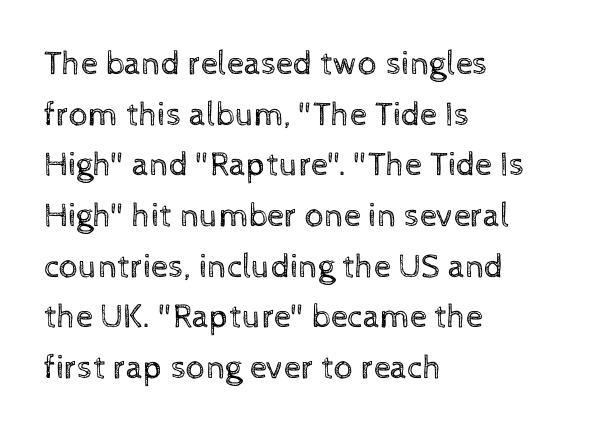
This is not heavy type; no bold has been used. These lines are set flush left with a ragged right edge. The string is rendered with underlining switched off. Tracking value appears to be zero — textbook default spacing.
